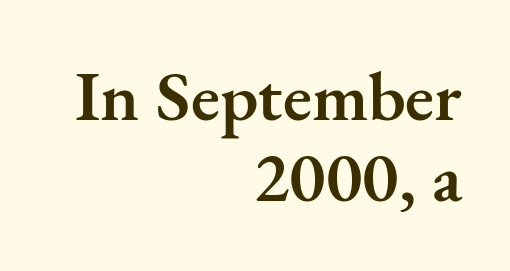
Q: Is the text bold? A: Semi-bold.
Q: Is the text italic (slanted)? A: No, it is upright.
Q: Is the typeface a serif or a sans-serif typeface? A: Serif.
Q: Is the text underlined? A: No.
Q: How is the paragraph aligned? A: Right-aligned.
Q: Is the spacing between letters normal or unusually wide? A: Normal.
Q: Is the spacing between lines tight, normal or loose? A: Tight.
Q: Width (condensed, normal, or wide)? A: Normal.
Q: Stroke contrast? A: Medium.
Q: x-height? A: Small.
Q: Monospaced? A: No.
